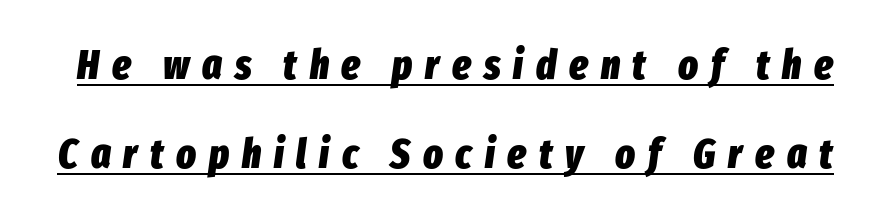
{"italic": "yes", "lean": "right", "slant_degrees": 8, "bold": "yes", "weight": "heavy", "width": "condensed", "stroke_contrast": "low", "x_height": "medium", "monospaced": "no", "underline": "yes", "line_spacing": "loose", "line_spacing_ratio": 2.16, "letter_spacing": "wide", "letter_spacing_em": 0.31, "glyph_px": 41}
